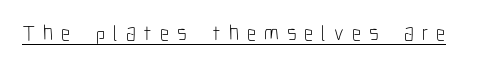
Q: Is the text bold? A: No.
Q: Is the text italic (slanted)? A: No, it is upright.
Q: Is the text underlined? A: Yes.
Q: Is the spacing between letters normal or unusually wide? A: Unusually wide.
